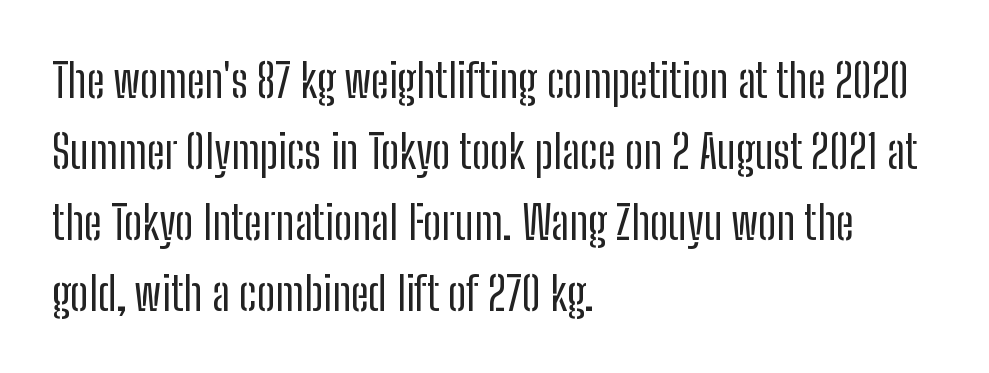
The rendering anchors every line to the left-hand side. Examine the stroke ends and you'll find no serifs. Stem width sits at or under what a default text font uses. Vertically, the passage feels balanced, rows spaced as you'd expect.
